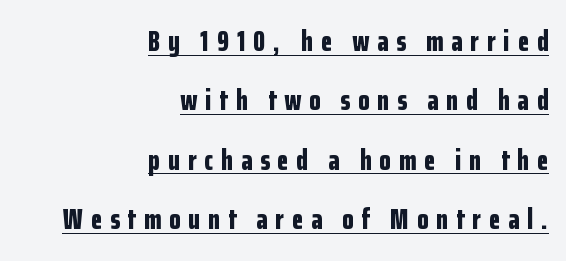
The image shows 29 px bold, condensed sans-serif type, upright; set right-aligned, loose line spacing (2.05x), unusually wide letter spacing (+0.28 em), underlined; low stroke contrast and a medium x-height.
